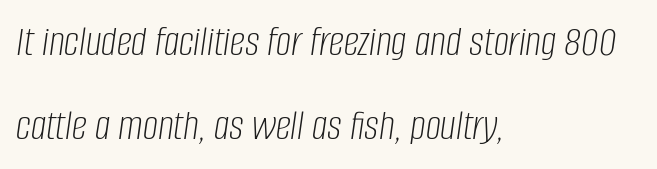
The text carries the slant typical of an italic or oblique font. The passage shown is typed in a proportional face where columns would drift. Regarding leading, the lines here are spaced well apart. The area under the type is left untouched.
